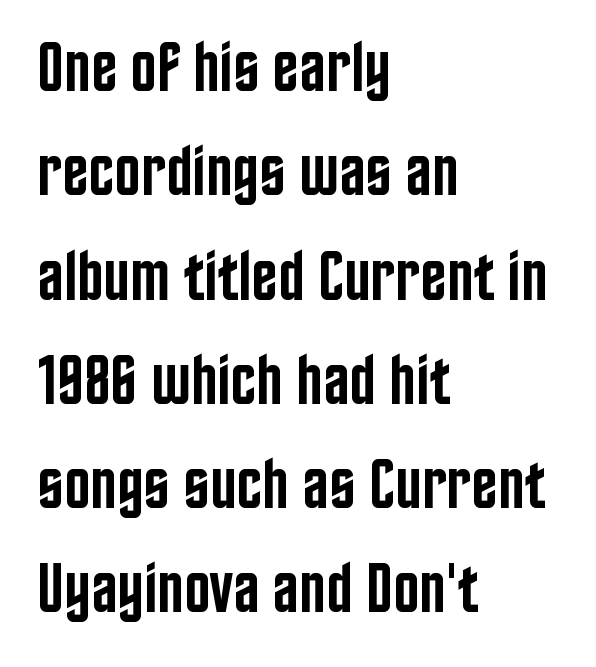
Q: Is the text bold? A: Semi-bold.
Q: Is the text italic (slanted)? A: No, it is upright.
Q: Is the typeface a serif or a sans-serif typeface? A: Sans-serif.
Q: Is the text underlined? A: No.
Q: How is the paragraph aligned? A: Left-aligned.
Q: Is the spacing between letters normal or unusually wide? A: Normal.
Q: Is the spacing between lines tight, normal or loose? A: Normal.
Q: Width (condensed, normal, or wide)? A: Condensed.
Q: Stroke contrast? A: Low.
Q: x-height? A: Large.
Q: Monospaced? A: No.
